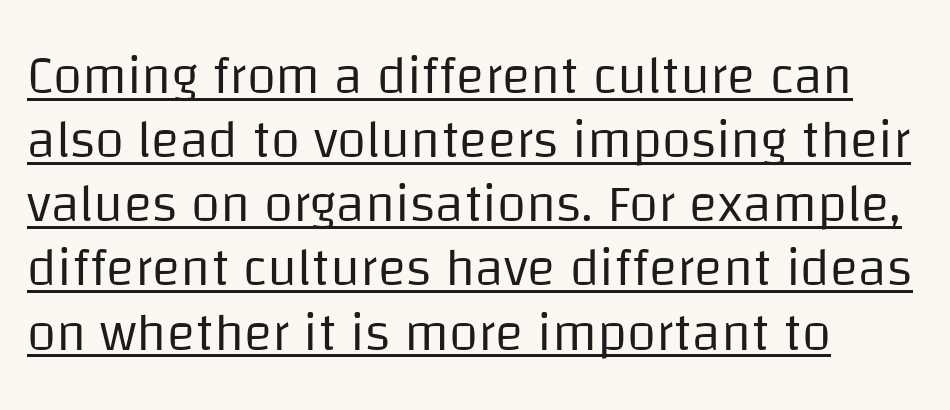
{"serif": "no", "italic": "no", "bold": "no", "weight": "regular", "width": "normal", "stroke_contrast": "low", "x_height": "large", "monospaced": "no", "underline": "yes", "align": "left", "line_spacing_ratio": 1.21, "letter_spacing": "normal", "letter_spacing_em": 0.0, "glyph_px": 53}
